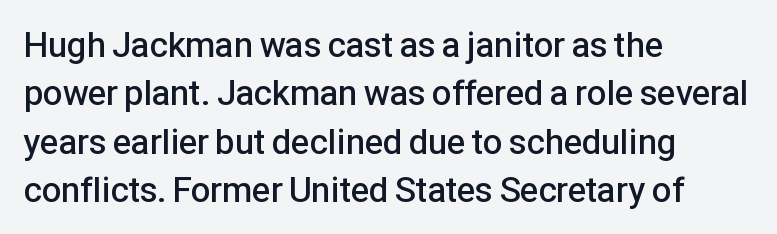
Q: Is the text bold? A: Semi-bold.
Q: Is the text italic (slanted)? A: No, it is upright.
Q: Is the typeface a serif or a sans-serif typeface? A: Sans-serif.
Q: Is the text underlined? A: No.
Q: How is the paragraph aligned? A: Left-aligned.
Q: Is the spacing between letters normal or unusually wide? A: Normal.
Q: Is the spacing between lines tight, normal or loose? A: Normal.
Q: Width (condensed, normal, or wide)? A: Normal.
Q: Stroke contrast? A: Low.
Q: x-height? A: Medium.
Q: Monospaced? A: No.
